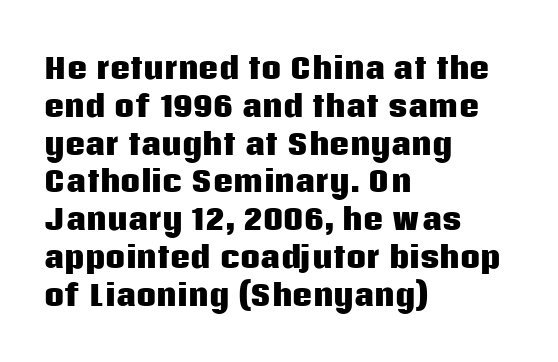
{"serif": "no", "italic": "no", "bold": "yes", "weight": "heavy", "width": "normal", "stroke_contrast": "low", "x_height": "large", "monospaced": "no", "underline": "no", "align": "left", "line_spacing": "normal", "line_spacing_ratio": 1.35, "letter_spacing": "normal", "letter_spacing_em": 0.0, "glyph_px": 28}
